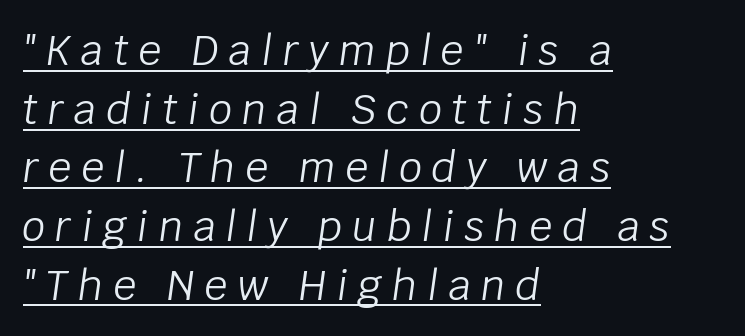
Caption: multi-line text, flush left, ragged right. Italic: yes, the glyphs are oblique. The line-height multiplier appears to be the usual default. Honestly, the underline is the first thing you notice here. The type is letterspaced generously, with wide tracking. Letters have the restrained weight of plain body copy at most.
